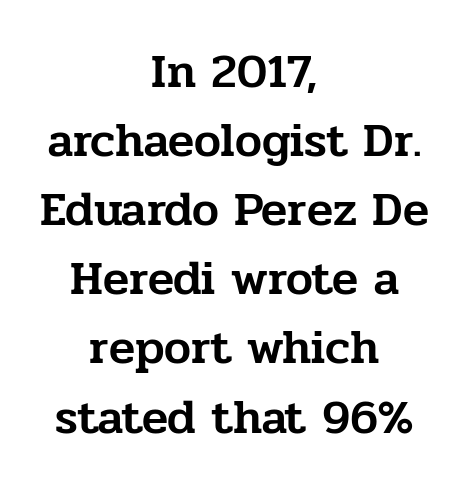
Q: Is the text italic (slanted)? A: No, it is upright.
Q: Is the typeface a serif or a sans-serif typeface? A: Serif.
Q: Is the text underlined? A: No.
Q: How is the paragraph aligned? A: Centered.
Q: Is the spacing between letters normal or unusually wide? A: Normal.
Q: Is the spacing between lines tight, normal or loose? A: Normal.
Q: Width (condensed, normal, or wide)? A: Normal.
Q: Stroke contrast? A: Low.
Q: x-height? A: Medium.
Q: Monospaced? A: No.
